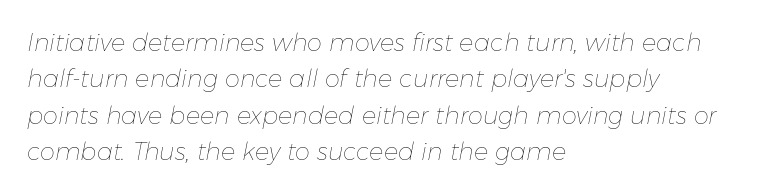
{"italic": "yes", "lean": "right", "slant_degrees": 11, "bold": "no", "underline": "no", "align": "left", "line_spacing": "normal", "line_spacing_ratio": 1.52, "letter_spacing": "normal", "letter_spacing_em": 0.0, "glyph_px": 24}
